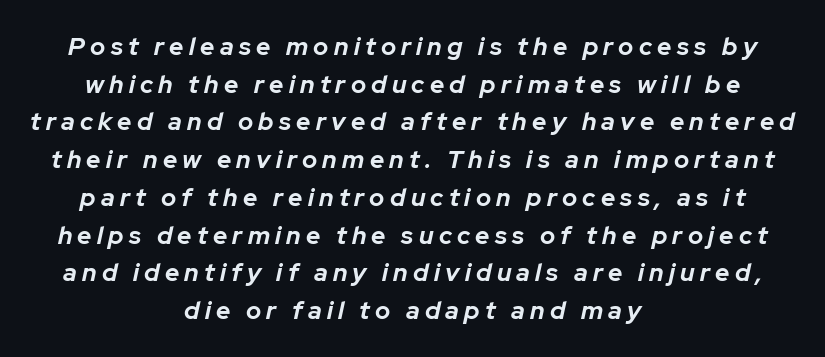
Q: Is the text bold? A: Yes.
Q: Is the text italic (slanted)? A: Yes, it leans right by about 12 degrees.
Q: Is the text underlined? A: No.
Q: How is the paragraph aligned? A: Centered.
Q: Is the spacing between letters normal or unusually wide? A: Unusually wide.
Q: Is the spacing between lines tight, normal or loose? A: Normal.
